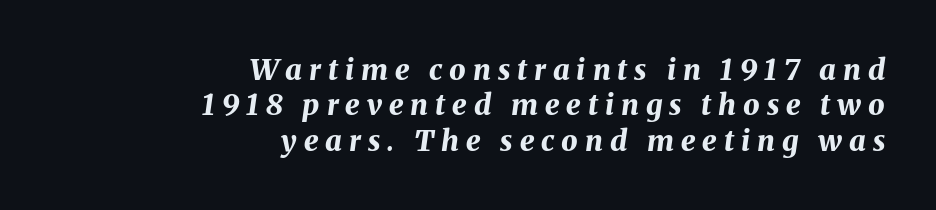
The typesetting leans heavy: a genuine bold. Compared with a flush-left layout, this one pins lines to the opposite, right side. The glyphs look as if they've been sheared to an angle. The tracking reads as deliberately expanded to a designer's eye. Here the designer chose a conventional face with non-uniform glyph widths.
